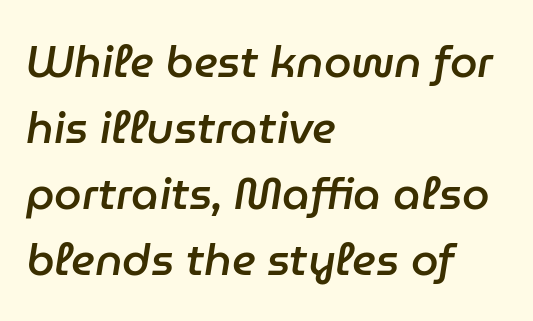
Here the designer chose a conventional face with non-uniform glyph widths. The passage shown stacks its lines at a standard gap. The baseline area is clear. The lines in this sample share a left origin and differ only in where they stop.
